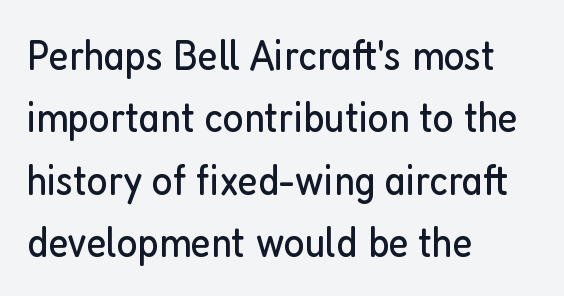
The image shows 44 px regular-weight, condensed sans-serif type, upright; set left-aligned, normal line spacing (1.42x), normal letter spacing, not underlined; low stroke contrast and a medium x-height.
